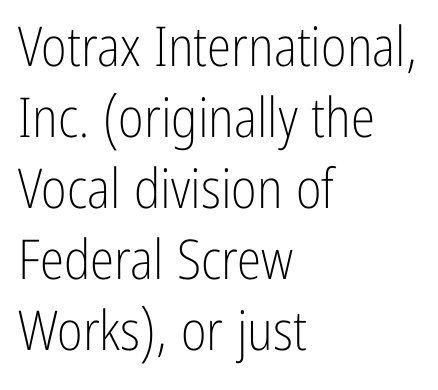
The image shows 55 px light, condensed sans-serif type, upright; set left-aligned, normal line spacing (1.29x), normal letter spacing, not underlined; low stroke contrast and a medium x-height.
